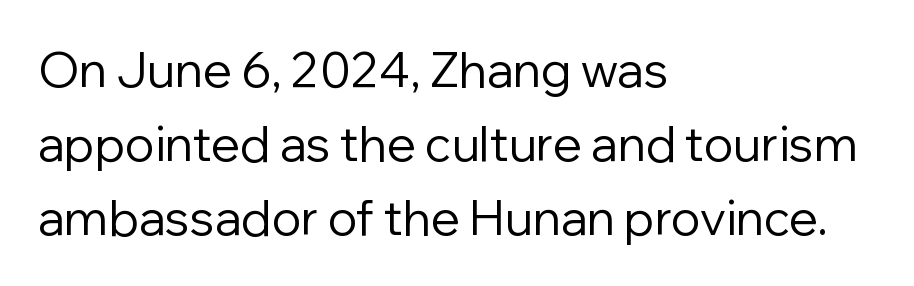
The tracking reads as untouched default to a designer's eye. Notice how descenders clear the ascenders below comfortably — that's standard leading. Upright lettering throughout. Line starts are locked; line ends wander. Serif or sans? Sans — the stroke terminals are bare. Bare-footed words on every line.
